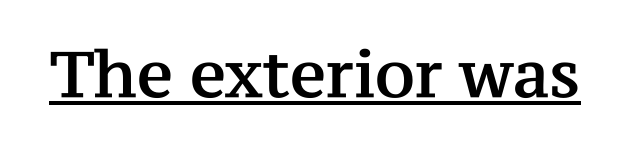
Q: Is the text italic (slanted)? A: No, it is upright.
Q: Is the typeface a serif or a sans-serif typeface? A: Serif.
Q: Is the text underlined? A: Yes.
Q: Is the spacing between letters normal or unusually wide? A: Normal.
Q: Width (condensed, normal, or wide)? A: Normal.
Q: Stroke contrast? A: Medium.
Q: x-height? A: Medium.
Q: Monospaced? A: No.
